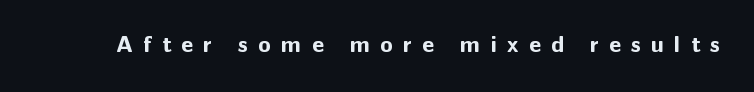
Q: Is the text bold? A: Yes.
Q: Is the text italic (slanted)? A: No, it is upright.
Q: Is the text underlined? A: No.
Q: Is the spacing between letters normal or unusually wide? A: Unusually wide.
